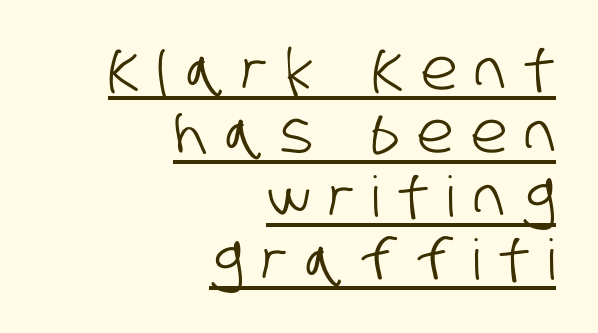
{"serif": "no", "width": "condensed", "stroke_contrast": "low", "x_height": "large", "monospaced": "no", "underline": "yes", "align": "right", "line_spacing": "tight", "line_spacing_ratio": 1.13, "letter_spacing": "wide", "letter_spacing_em": 0.32, "glyph_px": 56}
